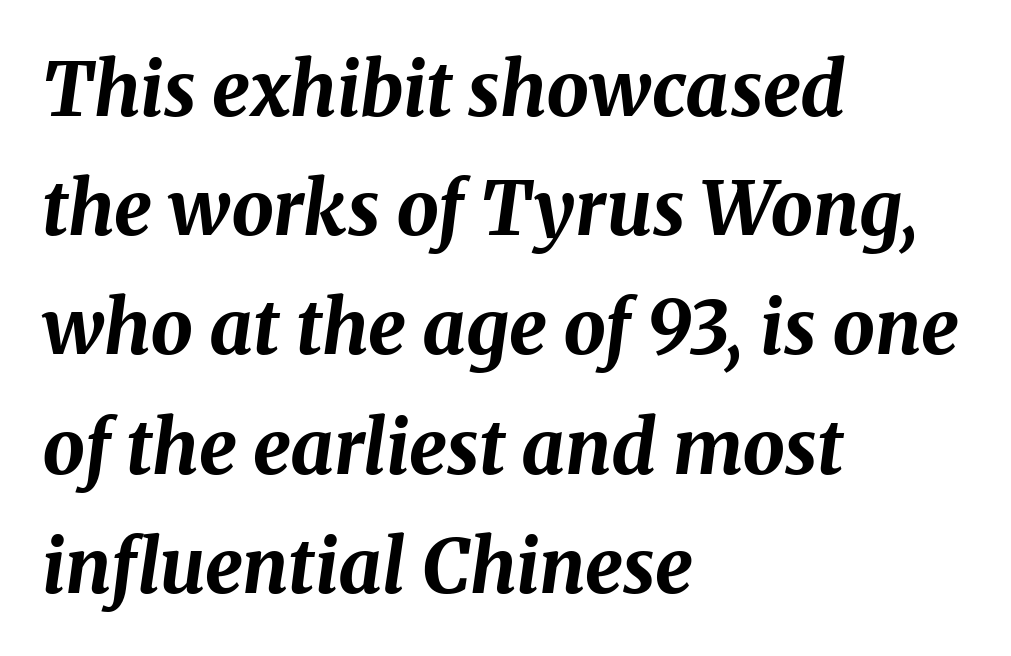
This rendering leaves character spacing at its baseline value. Only glyphs here, with clear space below each row. Plenty of ink on the page — the face is bold. Posture: slanted. Do the characters align in a grid? No, the font is proportional. Casual observation: everything's shoved over to the left.
